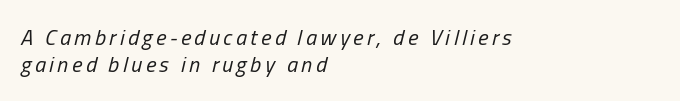
The image shows 22 px text type, italic (leaning right); set left-aligned, line spacing 1.21x, not underlined.
